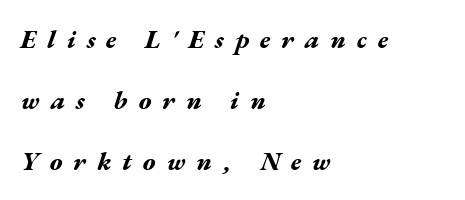
Q: Is the text bold? A: Yes.
Q: Is the text italic (slanted)? A: Yes, it leans right by about 17 degrees.
Q: Is the text underlined? A: No.
Q: How is the paragraph aligned? A: Left-aligned.
Q: Is the spacing between letters normal or unusually wide? A: Unusually wide.
Q: Is the spacing between lines tight, normal or loose? A: Loose.
